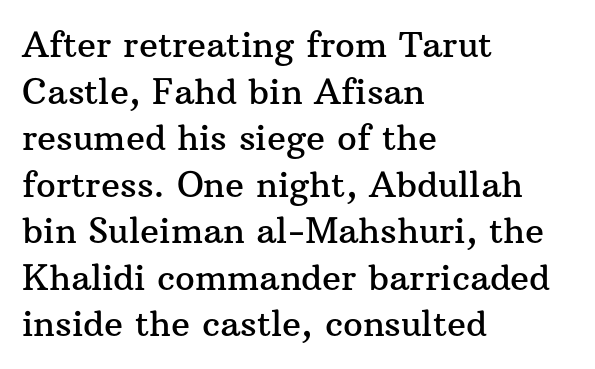
{"serif": "yes", "italic": "no", "width": "normal", "stroke_contrast": "medium", "x_height": "medium", "monospaced": "no", "underline": "no", "align": "left", "line_spacing": "normal", "line_spacing_ratio": 1.33, "letter_spacing": "normal", "letter_spacing_em": 0.0, "glyph_px": 35}
